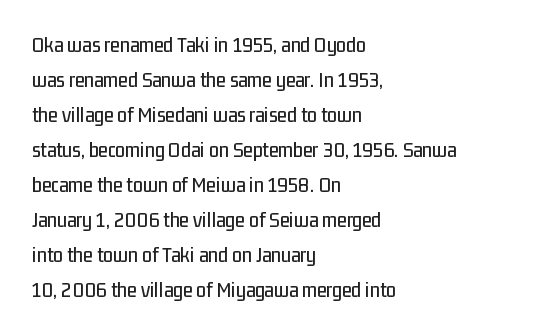
Q: Is the text italic (slanted)? A: No, it is upright.
Q: Is the text underlined? A: No.
Q: How is the paragraph aligned? A: Left-aligned.
Q: Is the spacing between letters normal or unusually wide? A: Normal.
Q: Is the spacing between lines tight, normal or loose? A: Normal.
